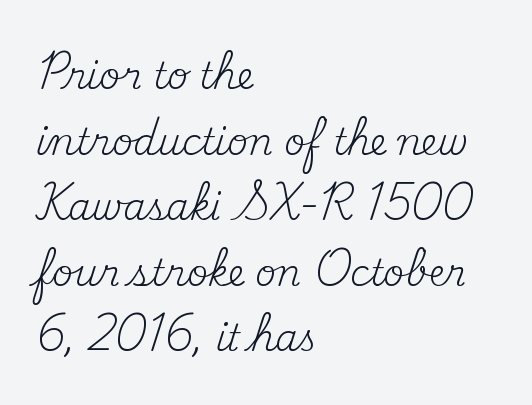
Q: Is the text bold? A: No.
Q: Is the text italic (slanted)? A: Yes.
Q: Is the typeface a serif or a sans-serif typeface? A: Serif.
Q: Is the text underlined? A: No.
Q: How is the paragraph aligned? A: Left-aligned.
Q: Is the spacing between letters normal or unusually wide? A: Normal.
Q: Width (condensed, normal, or wide)? A: Normal.
Q: Stroke contrast? A: Medium.
Q: x-height? A: Small.
Q: Monospaced? A: No.
